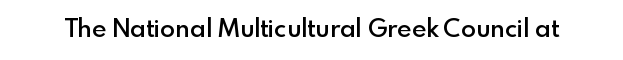
Q: Is the text bold? A: Semi-bold.
Q: Is the text italic (slanted)? A: No, it is upright.
Q: Is the text underlined? A: No.
Q: Is the spacing between letters normal or unusually wide? A: Normal.
